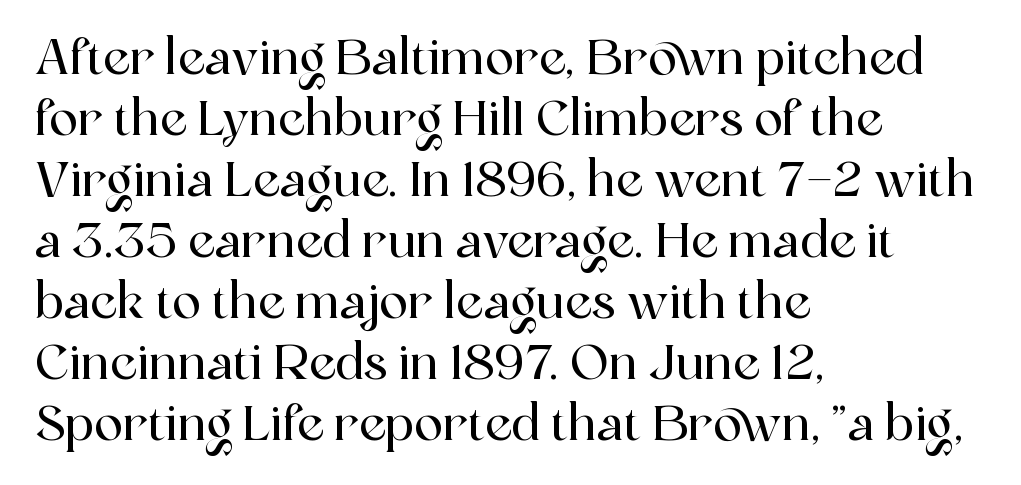
The image shows 48 px serif type, upright; set left-aligned, normal line spacing (1.27x), normal letter spacing, not underlined; a medium x-height.
